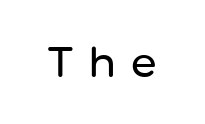
In terms of letterspacing, this is a distinctly airy, spread setting. Each letter keeps its own natural width here, so spacing adapts to shape. A typesetter would mark this as roman, not italic. Look at the bottom of the vertical strokes: they stop flat, with no serifs. The foot of each line stays bare and open.
